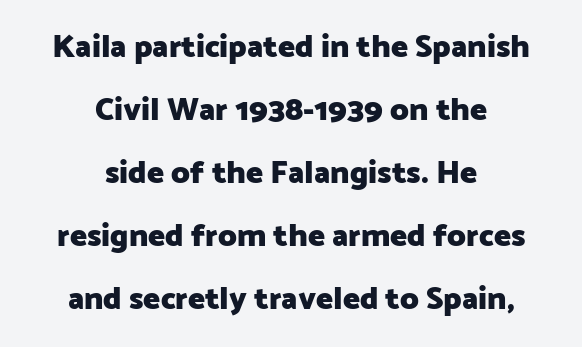
The type is set solid horizontally, with unmodified tracking. As a designer I'd log this as weight 700, bold. The zone under the glyphs is completely vacant. A typesetter would mark this as roman, not italic. Compared with typical paragraphs, the rows here are farther apart. Short and long lines alike share a common midpoint.
